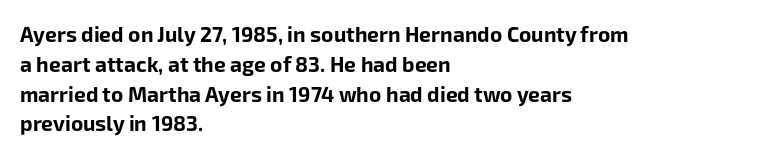
A bare baseline throughout the passage. Heavy-handed strokes throughout: this text is bold. Style check: upright. The setting favours the left margin, as ordinary paragraphs usually do. How are the letters spaced? Ordinarily, with no added tracking.
